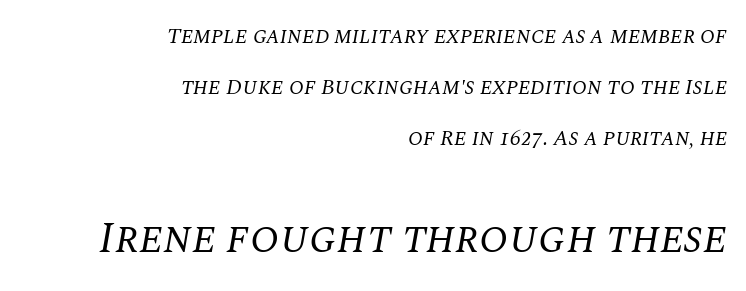
{"serif": "yes", "italic": "yes", "lean": "right", "slant_degrees": 10, "bold": "no", "weight": "regular", "width": "normal", "stroke_contrast": "medium", "x_height": "large", "monospaced": "no", "underline": "no", "align": "right", "line_spacing": "loose", "line_spacing_ratio": 2.31, "letter_spacing": "normal", "letter_spacing_em": 0.0, "larger_block": "second", "size_ratio": 1.95, "glyph_px": 43}
